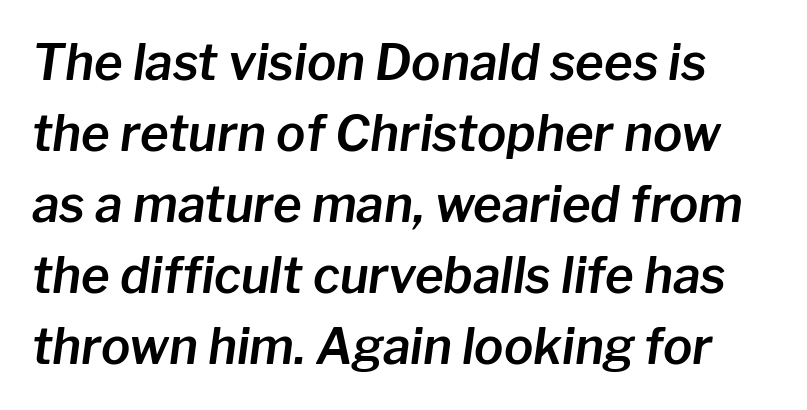
{"italic": "yes", "lean": "right", "slant_degrees": 8, "width": "normal", "stroke_contrast": "low", "x_height": "medium", "monospaced": "no", "underline": "no", "line_spacing": "normal", "line_spacing_ratio": 1.45, "letter_spacing": "normal", "letter_spacing_em": 0.0, "glyph_px": 49}
